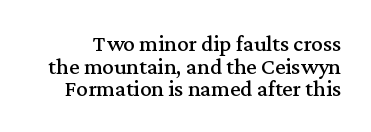
The image shows 23 px text type, upright; set tight line spacing (0.98x), normal letter spacing, not underlined.
